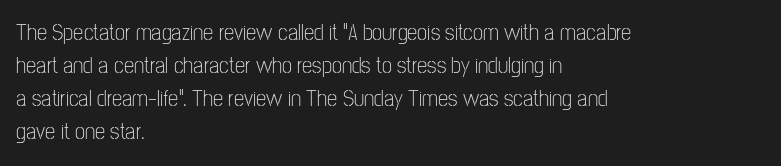
Q: Is the text bold? A: No.
Q: Is the text italic (slanted)? A: No, it is upright.
Q: Is the text underlined? A: No.
Q: How is the paragraph aligned? A: Left-aligned.
Q: Is the spacing between letters normal or unusually wide? A: Normal.
Q: Is the spacing between lines tight, normal or loose? A: Normal.
